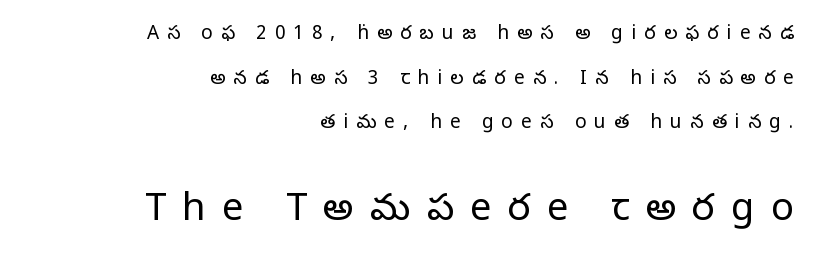
Whoever set this chose breathing room over compactness in the vertical rhythm. Glyph-to-glyph distance is far greater than everyday printed text. The lettering holds an erect, upright posture throughout. Is the type heavy? It reads as light-to-regular instead. Character widths vary here, with narrow letters taking less room than wide ones. A student would notice the bottom passage is typeset larger than what precedes it.
